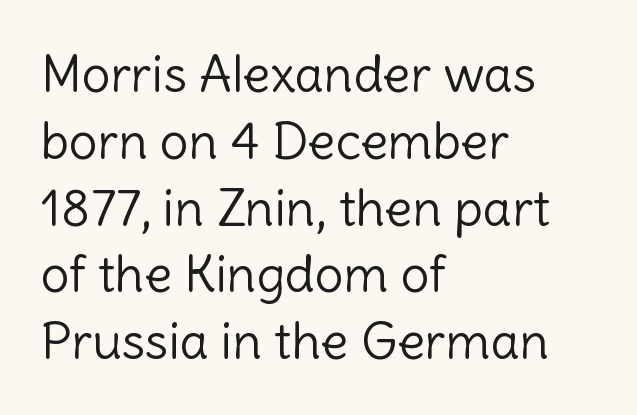
The image shows 51 px light sans-serif type, upright; set left-aligned, normal line spacing (1.31x), normal letter spacing, not underlined; a medium x-height.
